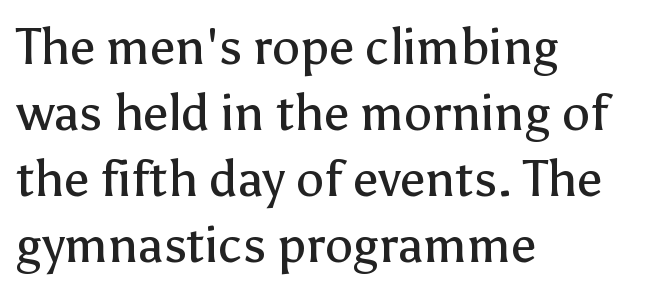
The image shows 50 px regular-weight sans-serif type, upright; set left-aligned, normal line spacing (1.32x), normal letter spacing, not underlined; low stroke contrast and a medium x-height.
